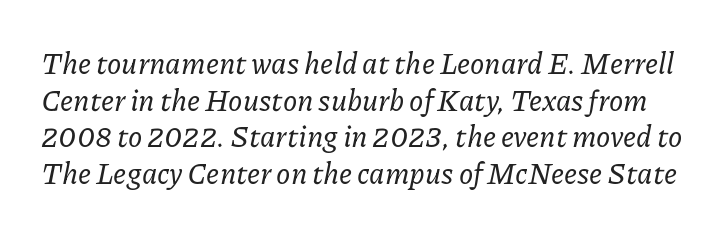
The image shows 29 px serif type, italic (leaning right); set normal line spacing (1.26x), normal letter spacing, not underlined; low stroke contrast and a medium x-height.
